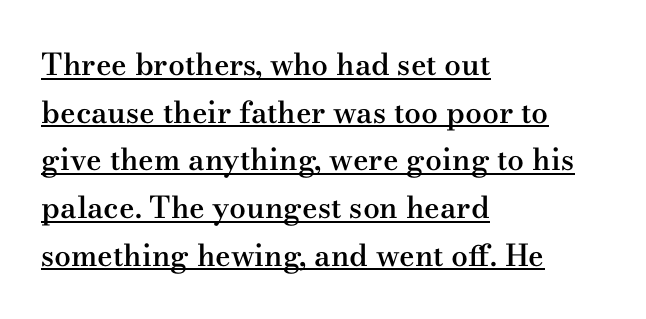
Q: Is the text bold? A: Semi-bold.
Q: Is the text italic (slanted)? A: No, it is upright.
Q: Is the typeface a serif or a sans-serif typeface? A: Serif.
Q: Is the text underlined? A: Yes.
Q: How is the paragraph aligned? A: Left-aligned.
Q: Is the spacing between letters normal or unusually wide? A: Normal.
Q: Is the spacing between lines tight, normal or loose? A: Normal.
Q: Width (condensed, normal, or wide)? A: Wide.
Q: Stroke contrast? A: Medium.
Q: x-height? A: Small.
Q: Monospaced? A: No.
